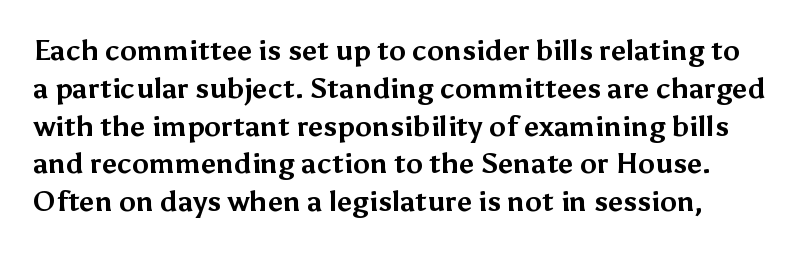
The image shows 28 px bold sans-serif type, upright; set normal line spacing (1.35x), normal letter spacing, not underlined; medium stroke contrast and a medium x-height.
